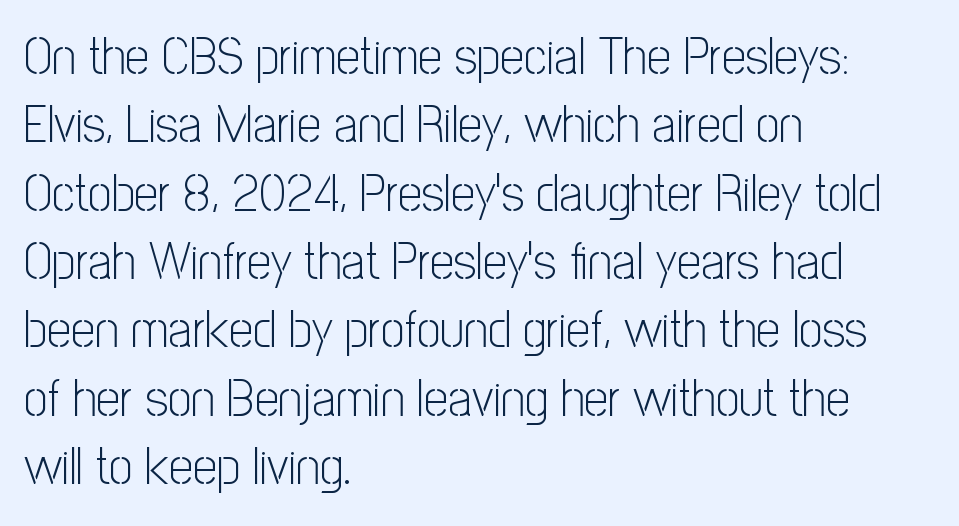
{"serif": "no", "italic": "no", "bold": "no", "weight": "light", "width": "condensed", "stroke_contrast": "low", "x_height": "medium", "monospaced": "no", "underline": "no", "align": "left", "line_spacing": "normal", "line_spacing_ratio": 1.29, "letter_spacing": "normal", "letter_spacing_em": 0.0, "glyph_px": 53}
